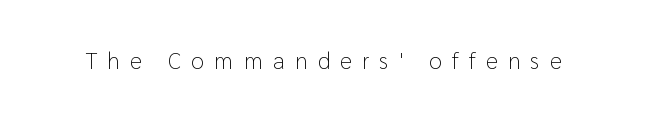
Q: Is the text bold? A: No.
Q: Is the text italic (slanted)? A: No, it is upright.
Q: Is the text underlined? A: No.
Q: Is the spacing between letters normal or unusually wide? A: Unusually wide.
